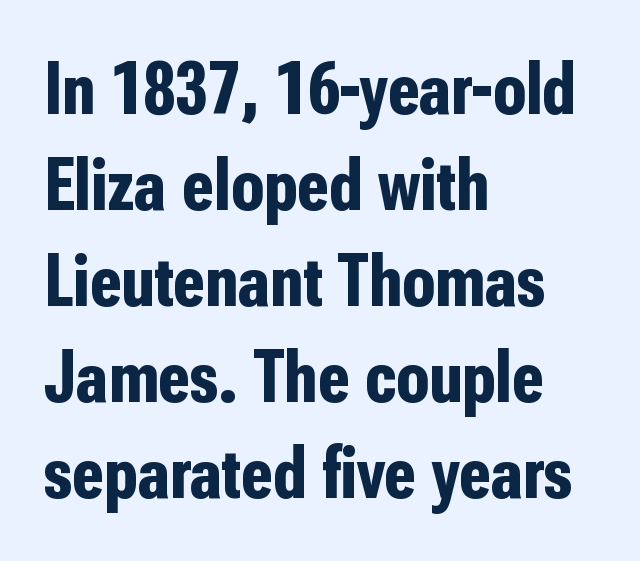
{"serif": "no", "italic": "no", "bold": "yes", "weight": "bold", "width": "condensed", "stroke_contrast": "low", "x_height": "medium", "monospaced": "no", "underline": "no", "align": "left", "line_spacing": "normal", "line_spacing_ratio": 1.28, "letter_spacing": "normal", "letter_spacing_em": 0.0, "glyph_px": 75}
